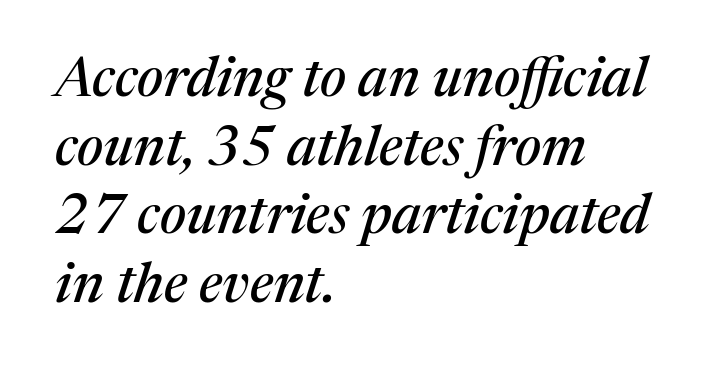
The image shows 55 px serif type, italic (leaning right); set left-aligned, normal line spacing (1.25x), normal letter spacing, not underlined; medium stroke contrast and a medium x-height.
